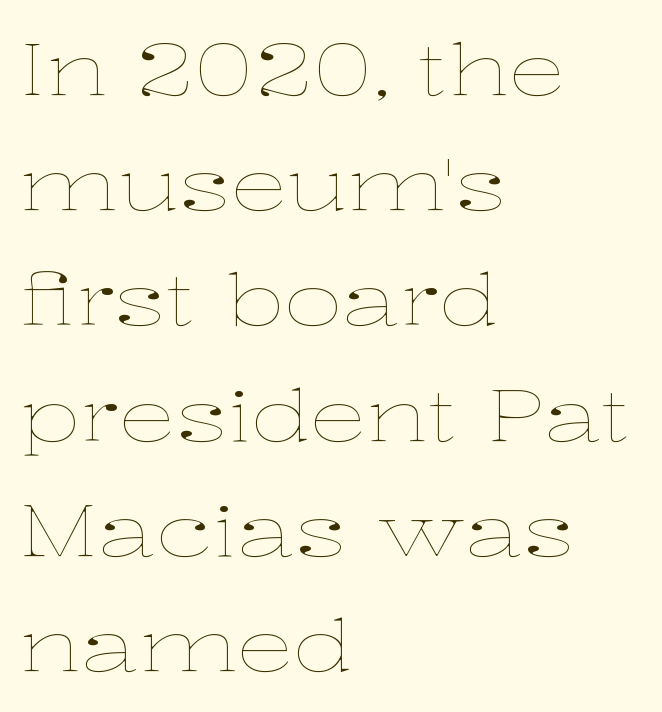
{"italic": "no", "bold": "no", "weight": "thin", "width": "wide", "stroke_contrast": "low", "x_height": "medium", "monospaced": "no", "underline": "no", "align": "left", "line_spacing": "normal", "line_spacing_ratio": 1.6, "letter_spacing": "normal", "letter_spacing_em": 0.0, "glyph_px": 72}
